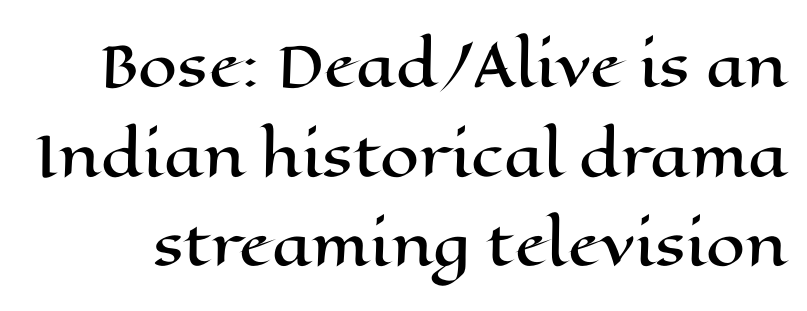
The image shows 56 px wide type, upright; set normal line spacing (1.6x), normal letter spacing, not underlined; high stroke contrast and a medium x-height.
